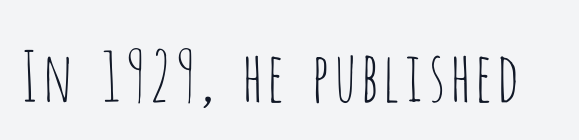
Q: Is the text bold? A: No.
Q: Is the text italic (slanted)? A: No, it is upright.
Q: Is the typeface a serif or a sans-serif typeface? A: Sans-serif.
Q: Is the text underlined? A: No.
Q: Is the spacing between letters normal or unusually wide? A: Normal.
Q: Width (condensed, normal, or wide)? A: Condensed.
Q: Stroke contrast? A: Low.
Q: x-height? A: Large.
Q: Monospaced? A: No.
